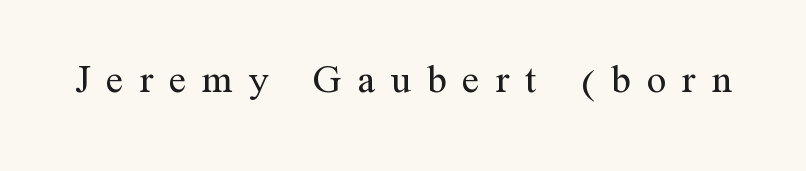
The image shows 40 px regular-weight serif type, upright; set unusually wide letter spacing (+0.4 em), not underlined; medium stroke contrast and a medium x-height.
